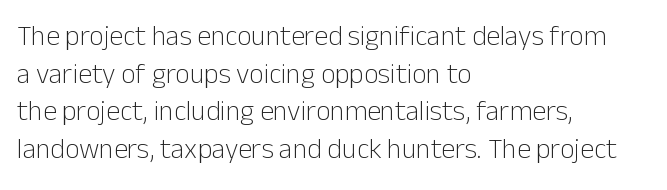
{"serif": "no", "italic": "no", "bold": "no", "weight": "light", "width": "normal", "stroke_contrast": "low", "x_height": "medium", "monospaced": "no", "underline": "no", "align": "left", "line_spacing": "normal", "line_spacing_ratio": 1.34, "letter_spacing": "normal", "letter_spacing_em": 0.0, "glyph_px": 28}
